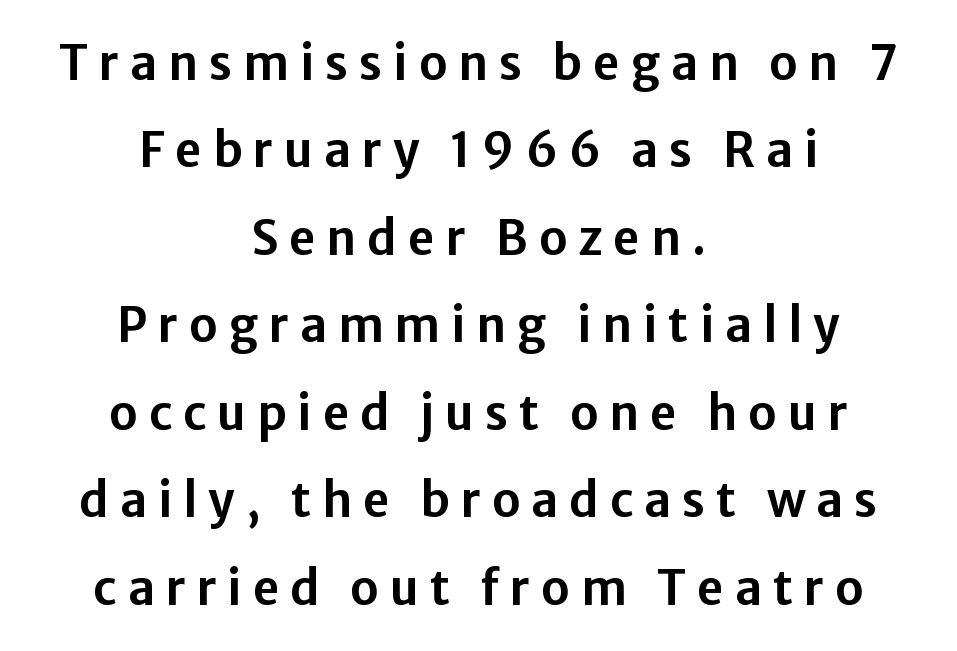
Q: Is the text italic (slanted)? A: No, it is upright.
Q: Is the typeface a serif or a sans-serif typeface? A: Sans-serif.
Q: Is the text underlined? A: No.
Q: How is the paragraph aligned? A: Centered.
Q: Is the spacing between letters normal or unusually wide? A: Unusually wide.
Q: Width (condensed, normal, or wide)? A: Normal.
Q: Stroke contrast? A: Low.
Q: x-height? A: Medium.
Q: Monospaced? A: No.
